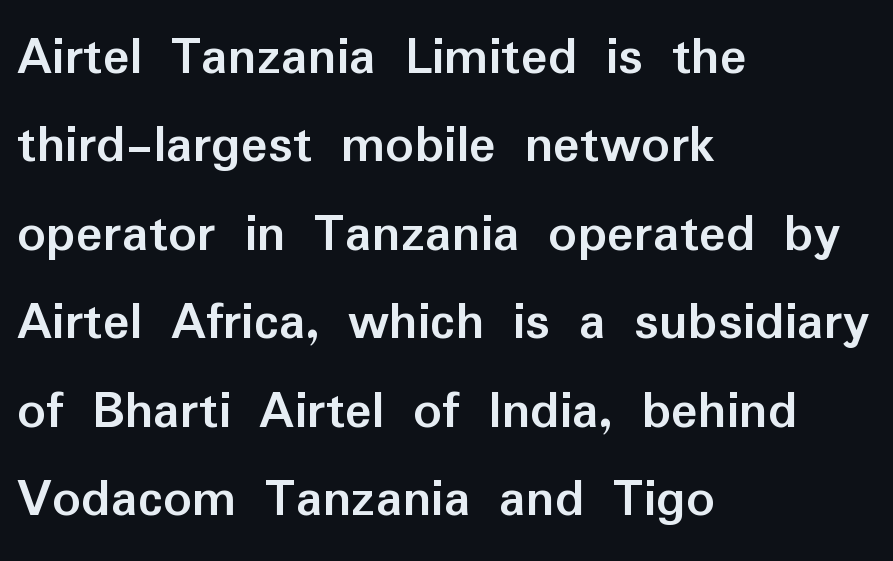
Character widths vary here, with narrow letters taking less room than wide ones. Decoration check: the copy has no underline. Type style note: lacks serifs. The compositor pushed each line to the left boundary.
